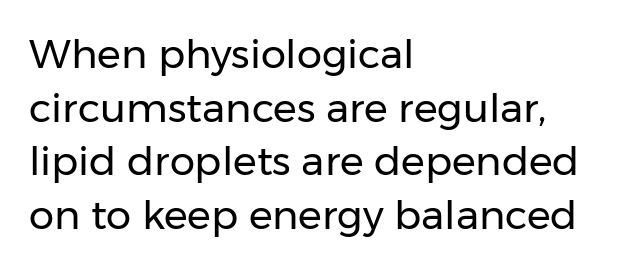
The image shows 40 px regular-weight sans-serif type, upright; set left-aligned, normal line spacing (1.34x), normal letter spacing, not underlined; low stroke contrast and a medium x-height.
